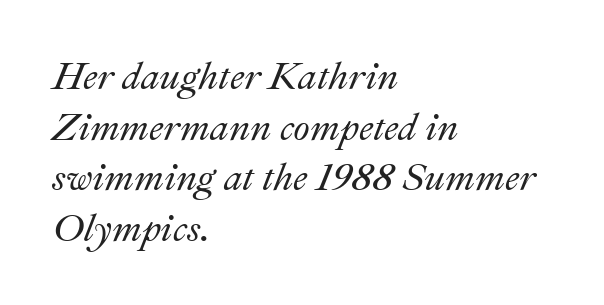
{"italic": "yes", "lean": "right", "slant_degrees": 22, "width": "normal", "stroke_contrast": "medium", "x_height": "small", "monospaced": "no", "underline": "no", "align": "left", "line_spacing": "normal", "line_spacing_ratio": 1.33, "letter_spacing": "normal", "letter_spacing_em": 0.0, "glyph_px": 38}
